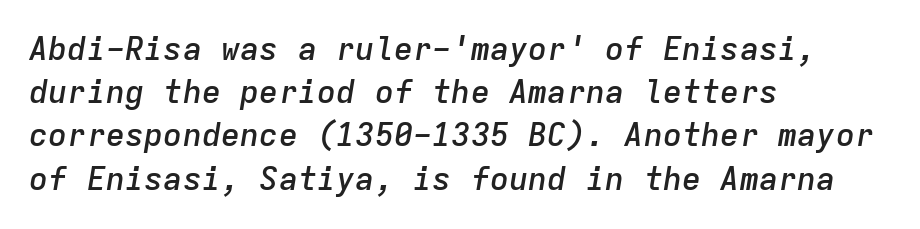
Q: Is the text bold? A: Semi-bold.
Q: Is the text italic (slanted)? A: Yes, it leans right by about 9 degrees.
Q: Is the text underlined? A: No.
Q: How is the paragraph aligned? A: Left-aligned.
Q: Is the spacing between letters normal or unusually wide? A: Normal.
Q: Is the spacing between lines tight, normal or loose? A: Normal.
Q: Width (condensed, normal, or wide)? A: Normal.
Q: Stroke contrast? A: Low.
Q: x-height? A: Medium.
Q: Monospaced? A: Yes.
